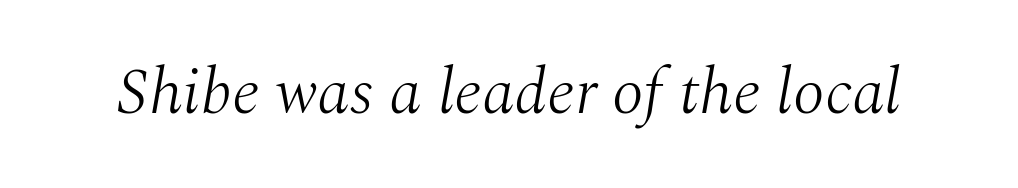
The image shows 65 px light serif type, italic (leaning right); set normal letter spacing, not underlined; medium stroke contrast and a medium x-height.
